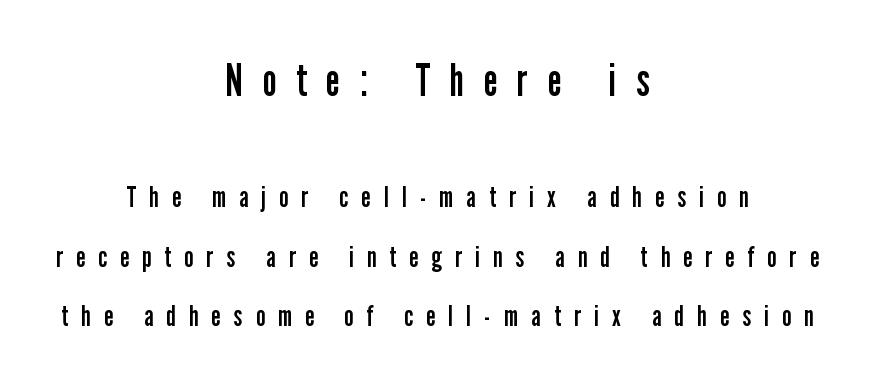
{"serif": "no", "italic": "no", "bold": "no", "weight": "regular", "width": "condensed", "stroke_contrast": "low", "x_height": "medium", "monospaced": "no", "underline": "no", "align": "center", "line_spacing": "loose", "line_spacing_ratio": 2.05, "letter_spacing": "wide", "letter_spacing_em": 0.46, "larger_block": "first", "size_ratio": 1.52, "glyph_px": 44}
